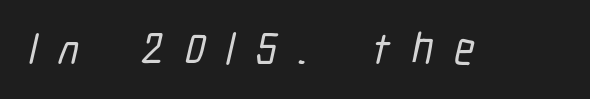
The image shows 45 px condensed sans-serif type; set unusually wide letter spacing (+0.47 em), not underlined; low stroke contrast and a medium x-height.
